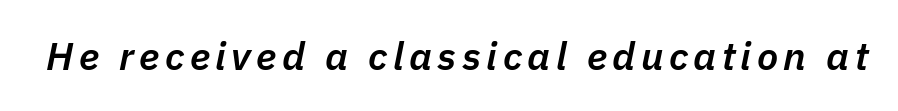
Q: Is the text bold? A: Semi-bold.
Q: Is the text italic (slanted)? A: Yes, it leans right by about 11 degrees.
Q: Is the text underlined? A: No.
Q: Width (condensed, normal, or wide)? A: Normal.
Q: Stroke contrast? A: Low.
Q: x-height? A: Medium.
Q: Monospaced? A: No.
